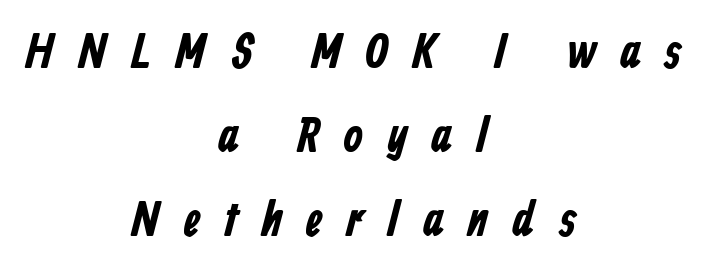
The letters are spread apart with noticeably loose tracking. The characters look thick and weighty, a clear bold. The rendering uses natural spacing where letterforms have individual widths. The zone under the glyphs is completely vacant. Which margin do the lines hug? Neither — every line sits in the middle.
